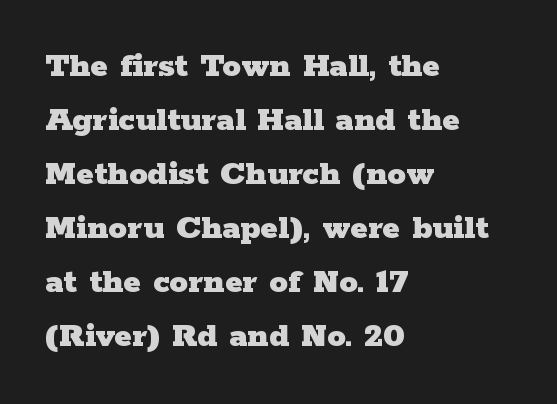
The image shows 37 px heavy, wide serif type, upright; set left-aligned, normal line spacing (1.46x), normal letter spacing, not underlined; low stroke contrast and a medium x-height.
